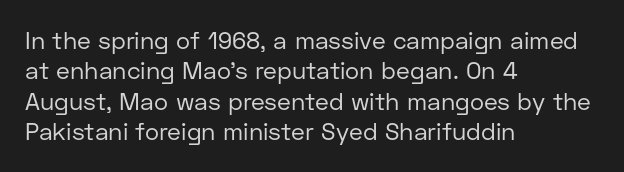
{"italic": "no", "bold": "no", "underline": "no", "align": "left", "line_spacing": "normal", "line_spacing_ratio": 1.27, "letter_spacing": "normal", "letter_spacing_em": 0.0, "glyph_px": 24}
